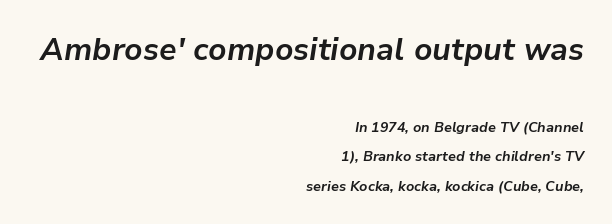
The image shows 31 px bold type, italic (leaning right); set right-aligned, loose line spacing (2.08x), normal letter spacing, not underlined; the first (top) block is 2.21x larger; low stroke contrast and a medium x-height.
